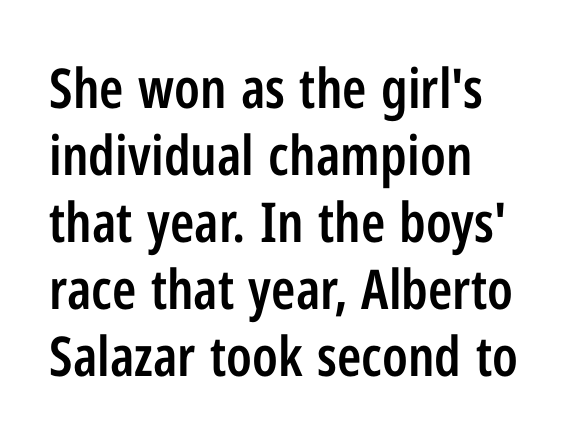
{"serif": "no", "italic": "no", "bold": "semi", "weight": "semibold", "width": "condensed", "stroke_contrast": "low", "x_height": "medium", "monospaced": "no", "underline": "no", "align": "left", "line_spacing_ratio": 1.22, "letter_spacing": "normal", "letter_spacing_em": 0.0, "glyph_px": 55}
